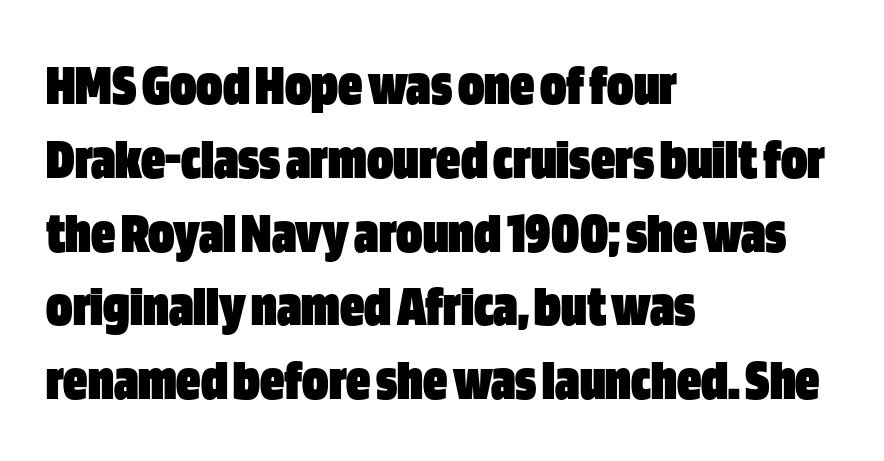
Q: Is the text bold? A: Yes.
Q: Is the text italic (slanted)? A: No, it is upright.
Q: Is the typeface a serif or a sans-serif typeface? A: Sans-serif.
Q: Is the text underlined? A: No.
Q: How is the paragraph aligned? A: Left-aligned.
Q: Is the spacing between letters normal or unusually wide? A: Normal.
Q: Width (condensed, normal, or wide)? A: Condensed.
Q: Stroke contrast? A: Low.
Q: x-height? A: Large.
Q: Monospaced? A: No.
